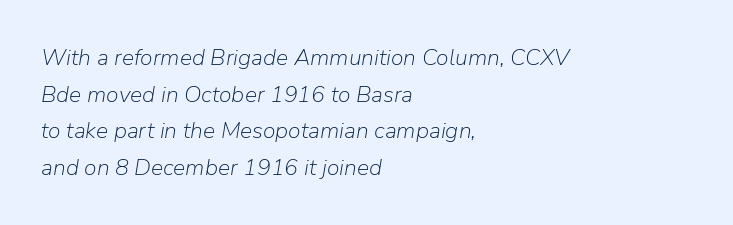
Check the space under the baseline: it is left empty. Layout note: lines flush left. The type is set solid horizontally, with unmodified tracking. Stem width sits at or under what a default text font uses. The text carries the slant typical of an italic or oblique font. Quick note: interline space is typical.
